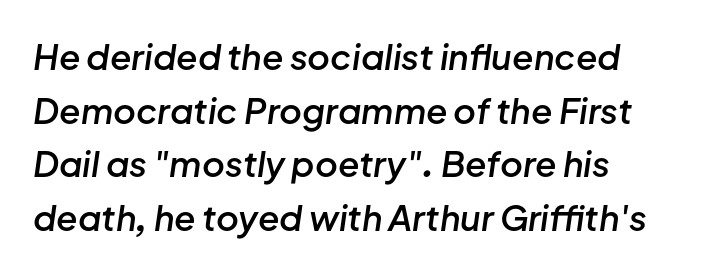
Proportional: the letters do not fall into vertical columns. Slightly chunky letters — semibold, I'd say, not full bold. The rows are spaced the way most documents space them. Horizontal alignment here is leftward, the default for most running prose.
